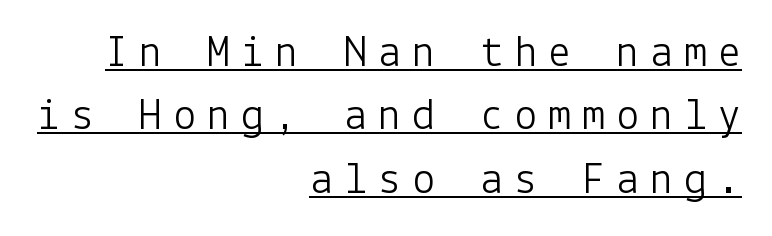
Quick note: interline space is typical. Unlike a traditional serif, this face leaves its strokes unadorned. Line endings align vertically; line beginnings do not. These lines were composed using upright roman letters. The glyphs are accompanied by a horizontal stroke just below them.
